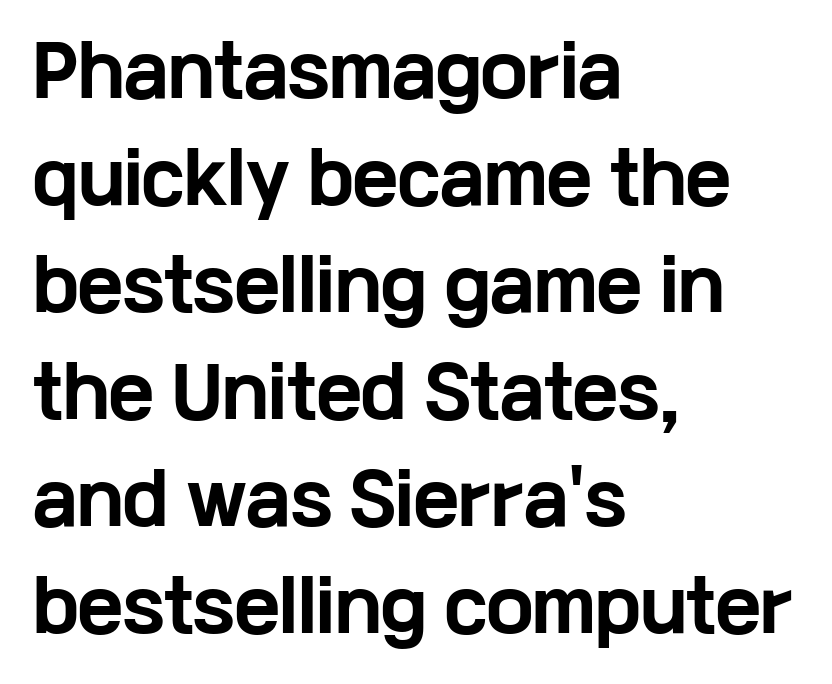
The passage is arranged the way most books set body copy — flush left. The rendering keeps characters at their native spacing. The specimen reads as upright at a glance. Successive baselines arrive at the customary interval.
